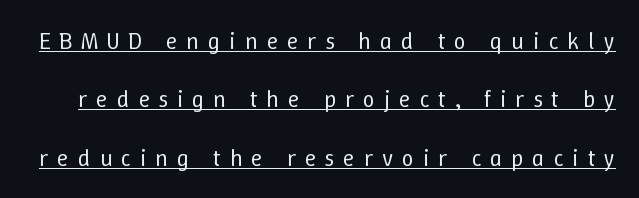
{"italic": "no", "bold": "no", "underline": "yes", "line_spacing": "loose", "line_spacing_ratio": 2.43, "letter_spacing": "wide", "letter_spacing_em": 0.37, "glyph_px": 24}
